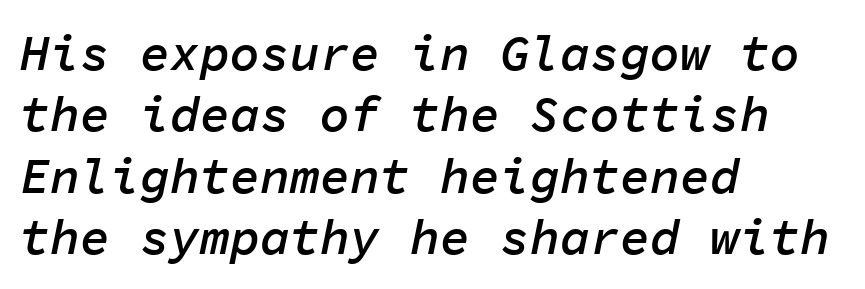
The image shows 50 px semibold type, italic (leaning right), monospaced; set left-aligned, line spacing 1.23x, normal letter spacing, not underlined; low stroke contrast and a medium x-height.
